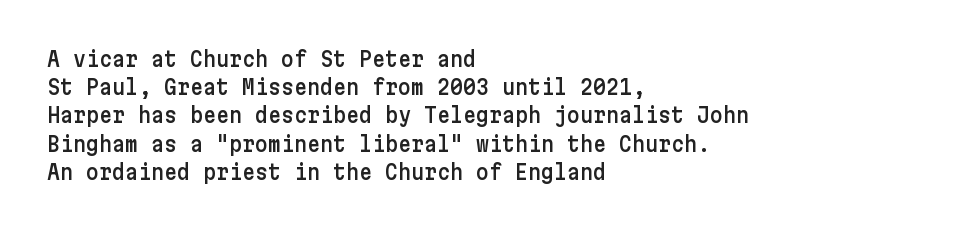
{"italic": "no", "underline": "no", "align": "left", "line_spacing": "normal", "line_spacing_ratio": 1.41, "letter_spacing": "normal", "letter_spacing_em": 0.0, "glyph_px": 20}
